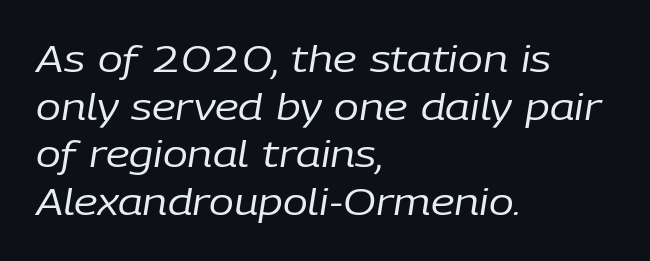
{"italic": "yes", "lean": "right", "slant_degrees": 9, "bold": "no", "weight": "regular", "width": "normal", "stroke_contrast": "low", "x_height": "medium", "monospaced": "no", "underline": "no", "align": "left", "line_spacing": "normal", "line_spacing_ratio": 1.29, "letter_spacing": "normal", "letter_spacing_em": 0.0, "glyph_px": 37}
